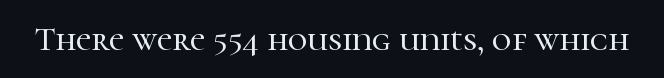
Q: Is the text italic (slanted)? A: No, it is upright.
Q: Is the typeface a serif or a sans-serif typeface? A: Serif.
Q: Is the text underlined? A: No.
Q: Is the spacing between letters normal or unusually wide? A: Normal.
Q: Width (condensed, normal, or wide)? A: Normal.
Q: Stroke contrast? A: High.
Q: x-height? A: Medium.
Q: Monospaced? A: No.
